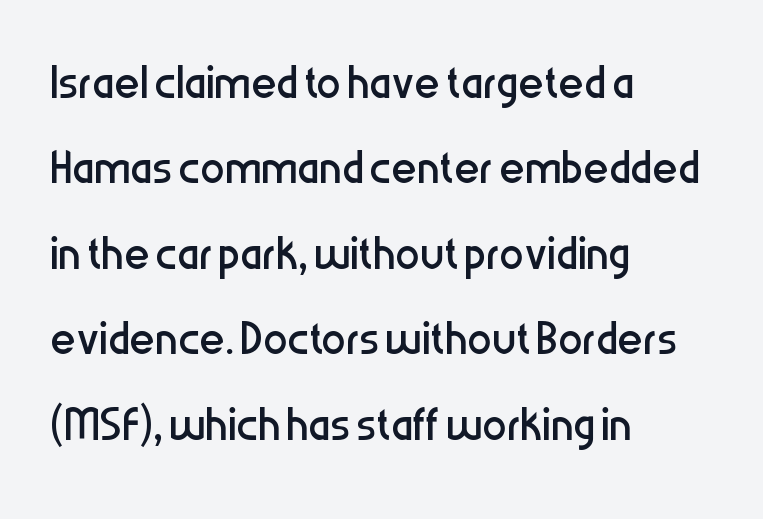
The image shows 61 px regular-weight, condensed sans-serif type, upright; set left-aligned, normal line spacing (1.4x), normal letter spacing, not underlined; low stroke contrast and a medium x-height.
